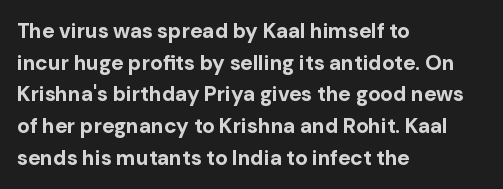
The image shows 21 px bold type, upright; set left-aligned, normal line spacing (1.51x), normal letter spacing, not underlined.
